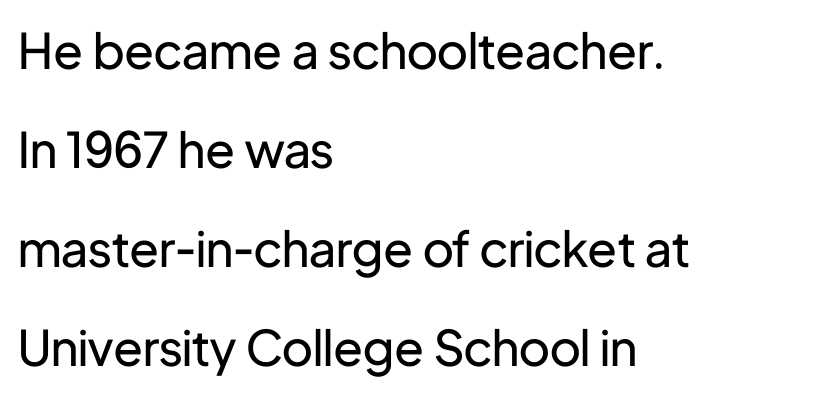
Q: Is the text bold? A: No.
Q: Is the text italic (slanted)? A: No, it is upright.
Q: Is the typeface a serif or a sans-serif typeface? A: Sans-serif.
Q: Is the text underlined? A: No.
Q: How is the paragraph aligned? A: Left-aligned.
Q: Is the spacing between letters normal or unusually wide? A: Normal.
Q: Is the spacing between lines tight, normal or loose? A: Loose.
Q: Width (condensed, normal, or wide)? A: Normal.
Q: Stroke contrast? A: Low.
Q: x-height? A: Medium.
Q: Monospaced? A: No.
